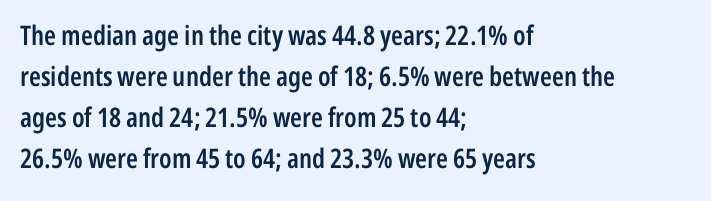
Q: Is the text bold? A: Semi-bold.
Q: Is the text italic (slanted)? A: No, it is upright.
Q: Is the text underlined? A: No.
Q: How is the paragraph aligned? A: Left-aligned.
Q: Is the spacing between letters normal or unusually wide? A: Normal.
Q: Is the spacing between lines tight, normal or loose? A: Normal.
